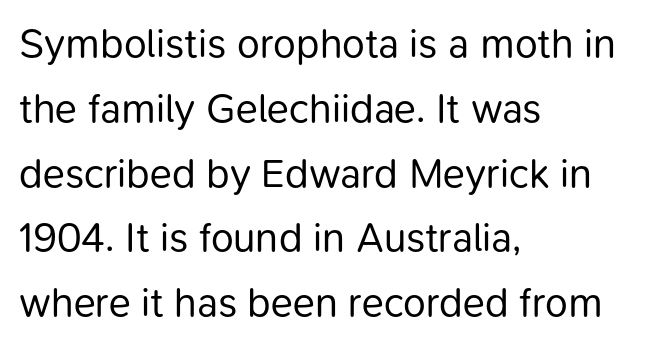
{"serif": "no", "italic": "no", "bold": "no", "weight": "regular", "width": "normal", "stroke_contrast": "low", "x_height": "medium", "monospaced": "no", "underline": "no", "align": "left", "line_spacing": "normal", "line_spacing_ratio": 1.58, "letter_spacing": "normal", "letter_spacing_em": 0.0, "glyph_px": 41}
